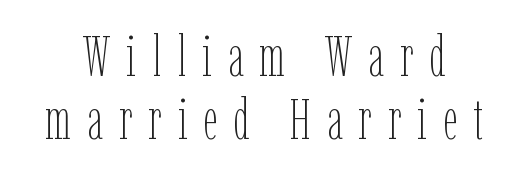
Leading is clearly below the norm, producing a dense column. Posture: upright roman. No letter is thick-stroked: the sample isn't bold. You could only call the tracking loose — the letters float apart. Character widths vary here, with narrow letters taking less room than wide ones. Words float on clear page, feet unadorned.
